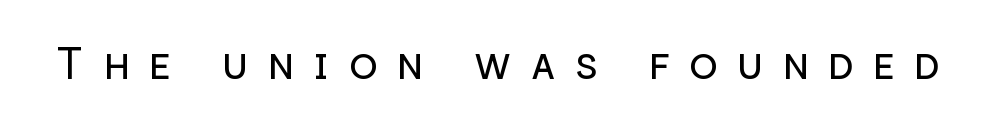
The image shows 43 px regular-weight sans-serif type, upright; set unusually wide letter spacing (+0.45 em), not underlined; low stroke contrast and a medium x-height.
